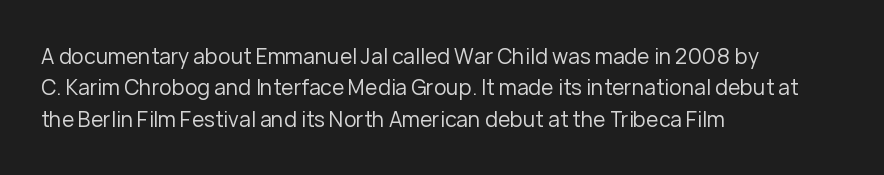
{"italic": "no", "bold": "no", "underline": "no", "align": "left", "line_spacing": "normal", "line_spacing_ratio": 1.49, "letter_spacing": "normal", "letter_spacing_em": 0.0, "glyph_px": 21}
